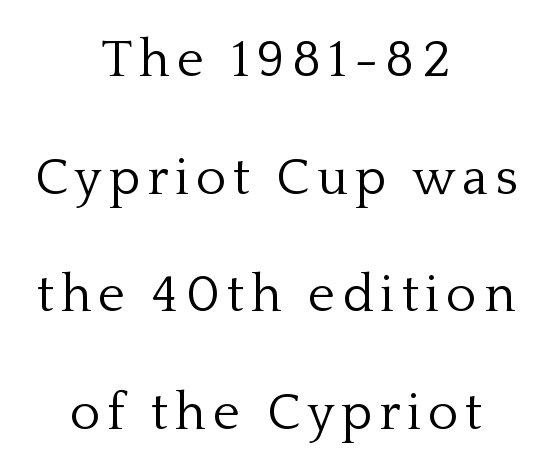
The image shows 52 px light serif type, upright; set centered, loose line spacing (2.26x), not underlined; low stroke contrast and a medium x-height.
